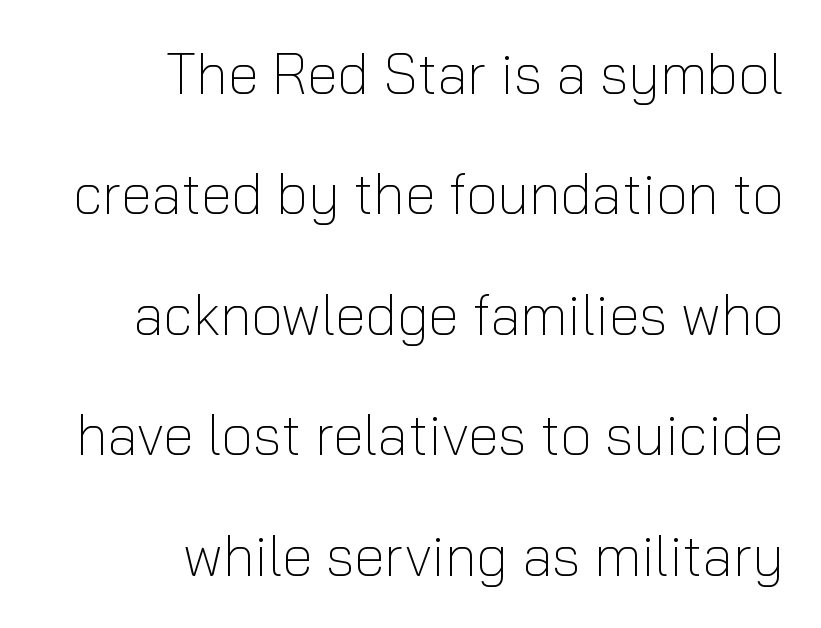
Heaviness? Minimal to ordinary, like unemphasized prose. Nobody touched the tracking dial on this one. It's the straight-up-and-down kind of type. The zone under the glyphs is completely vacant.
